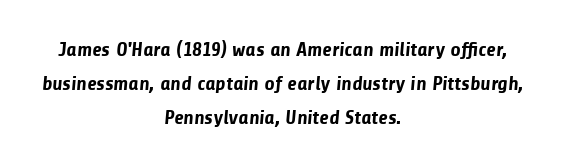
The image shows 20 px bold type; set centered, normal line spacing (1.7x), normal letter spacing, not underlined.
